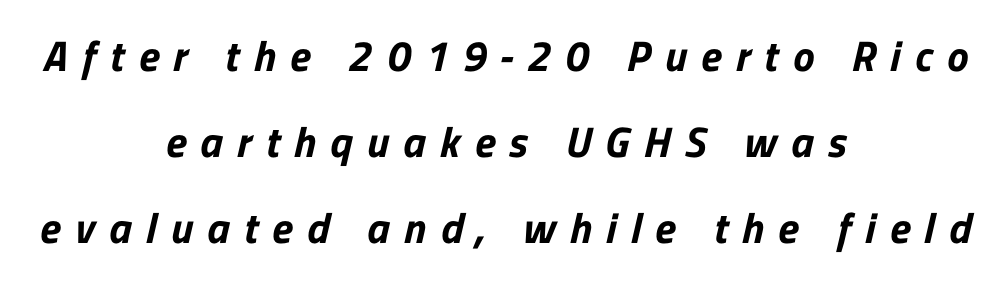
The image shows 43 px sans-serif type; set centered, loose line spacing (2.0x), unusually wide letter spacing (+0.33 em), not underlined; low stroke contrast and a medium x-height.
